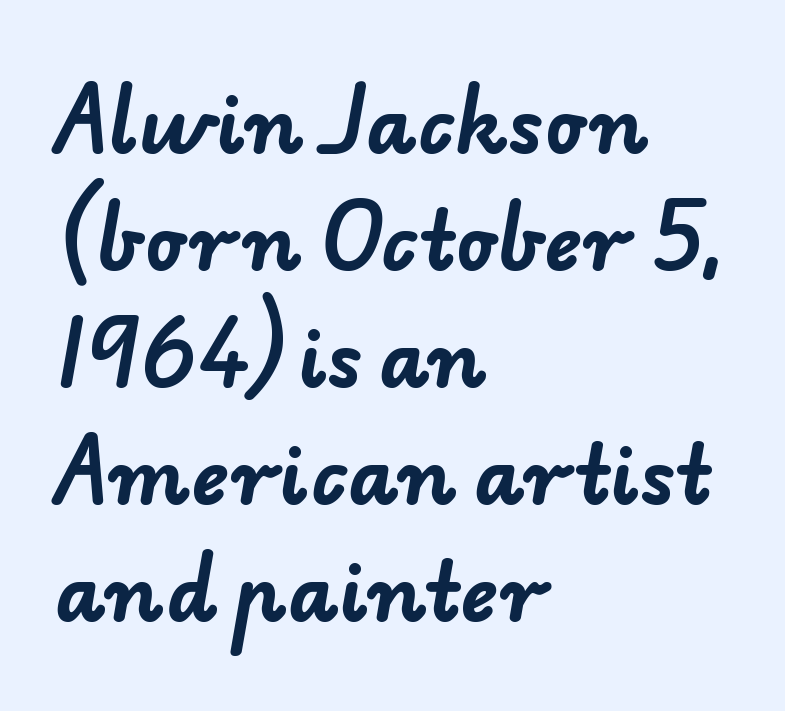
Q: Is the text bold? A: Yes.
Q: Is the typeface a serif or a sans-serif typeface? A: Sans-serif.
Q: Is the text underlined? A: No.
Q: How is the paragraph aligned? A: Left-aligned.
Q: Is the spacing between letters normal or unusually wide? A: Normal.
Q: Is the spacing between lines tight, normal or loose? A: Normal.
Q: Width (condensed, normal, or wide)? A: Normal.
Q: Stroke contrast? A: Low.
Q: x-height? A: Small.
Q: Monospaced? A: No.
